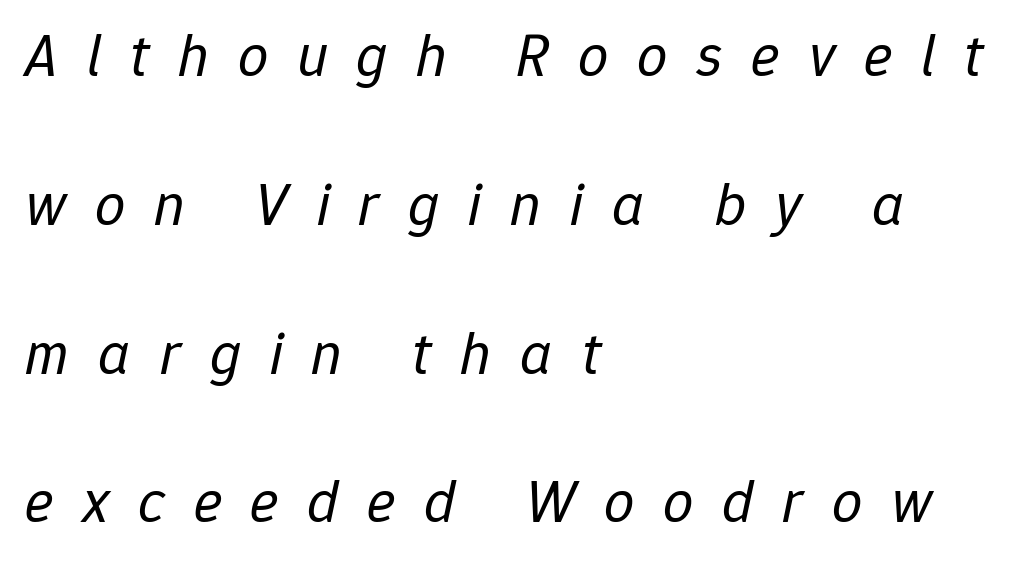
{"italic": "yes", "lean": "right", "slant_degrees": 12, "bold": "no", "weight": "regular", "width": "normal", "stroke_contrast": "low", "x_height": "medium", "monospaced": "no", "underline": "no", "align": "left", "line_spacing": "loose", "line_spacing_ratio": 2.48, "letter_spacing": "wide", "letter_spacing_em": 0.48, "glyph_px": 60}
